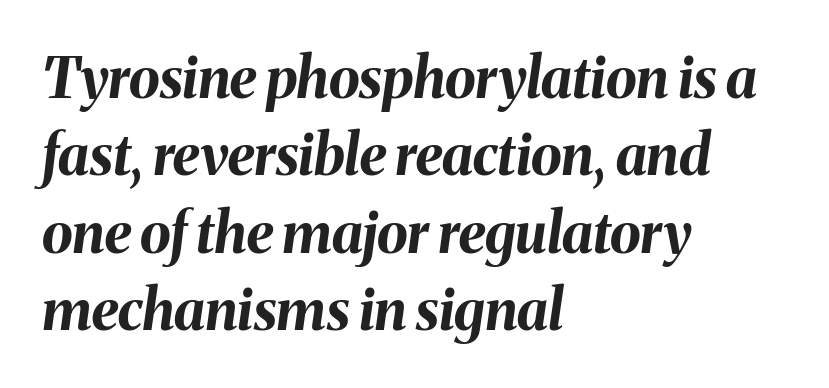
The image shows 56 px bold type, italic (leaning right); set left-aligned, normal line spacing (1.38x), normal letter spacing, not underlined; medium stroke contrast and a medium x-height.
